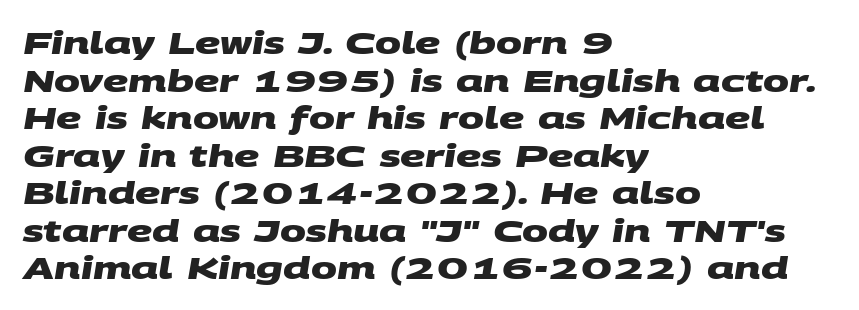
Q: Is the text bold? A: Yes.
Q: Is the typeface a serif or a sans-serif typeface? A: Sans-serif.
Q: Is the text underlined? A: No.
Q: How is the paragraph aligned? A: Left-aligned.
Q: Is the spacing between letters normal or unusually wide? A: Normal.
Q: Width (condensed, normal, or wide)? A: Wide.
Q: Stroke contrast? A: Medium.
Q: x-height? A: Large.
Q: Monospaced? A: No.
